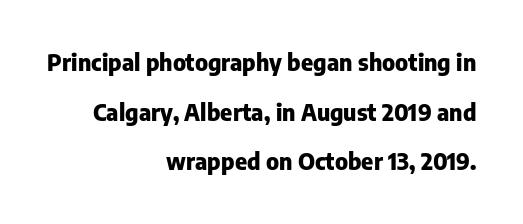
The lettering stays uniformly vertical, giving the passage a roman look. A typesetter would call this leading open, well beyond the default. Tracking value appears to be zero — textbook default spacing. The text block is weighted toward the right margin, trailing off unevenly leftward. Underlining? Definitely not there. Strokes here are thick enough to call this a true bold.
